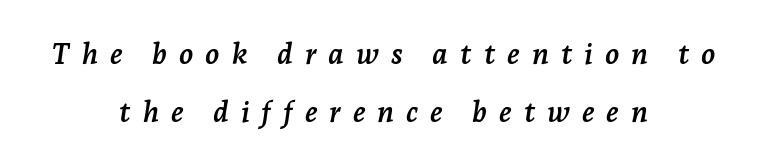
Stroke terminals: seriffed. The passage shown is typed in a proportional face where columns would drift. The line-height multiplier appears high, well above default. These lines carry a lot of weight — the face is fully bold. Alignment: centered.
